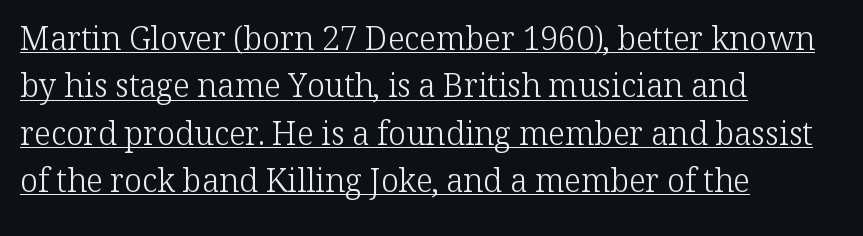
The lettering is marked with a stroke running underneath it. The face used here is proportionally spaced, like ordinary book or web type. These lines are set flush left with a ragged right edge. Characters follow at the spacing the type designer built in.
